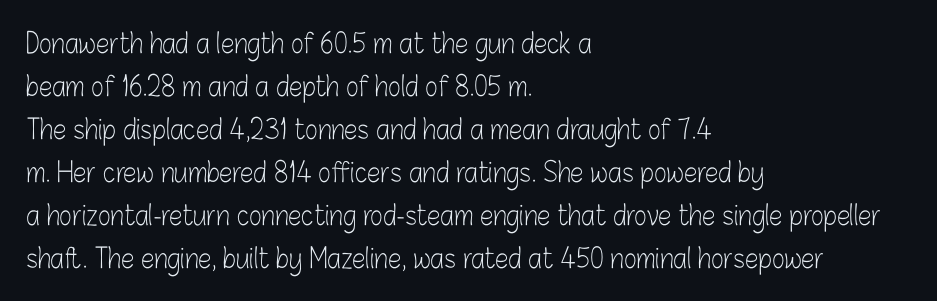
Q: Is the text bold? A: No.
Q: Is the text italic (slanted)? A: No, it is upright.
Q: Is the text underlined? A: No.
Q: How is the paragraph aligned? A: Left-aligned.
Q: Is the spacing between letters normal or unusually wide? A: Normal.
Q: Is the spacing between lines tight, normal or loose? A: Normal.
